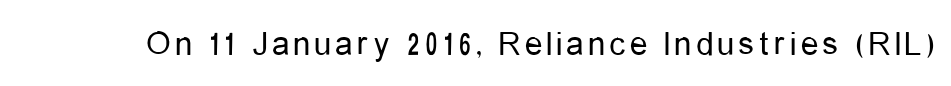
Q: Is the text bold? A: No.
Q: Is the text italic (slanted)? A: No, it is upright.
Q: Is the typeface a serif or a sans-serif typeface? A: Sans-serif.
Q: Is the text underlined? A: No.
Q: Width (condensed, normal, or wide)? A: Condensed.
Q: Stroke contrast? A: Low.
Q: x-height? A: Medium.
Q: Monospaced? A: No.
